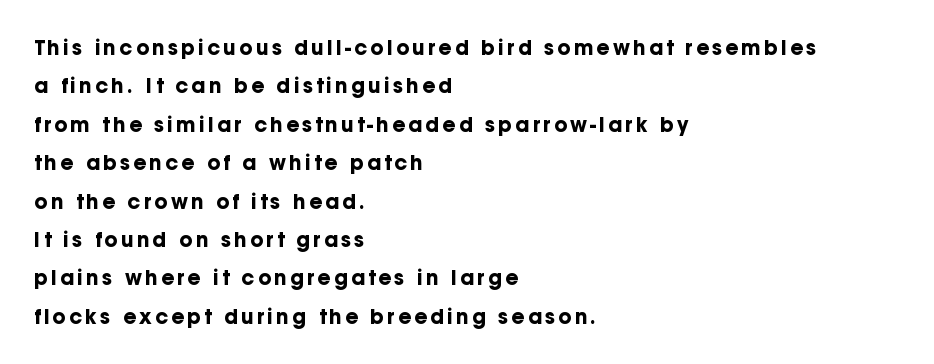
Q: Is the text bold? A: Yes.
Q: Is the text italic (slanted)? A: No, it is upright.
Q: Is the text underlined? A: No.
Q: How is the paragraph aligned? A: Left-aligned.
Q: Is the spacing between lines tight, normal or loose? A: Loose.
